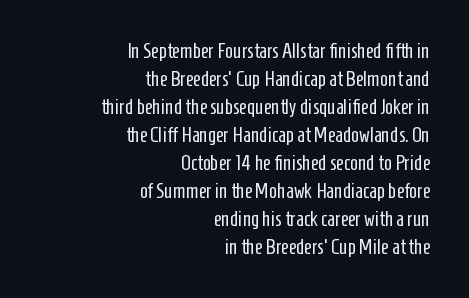
The image shows 21 px text type, upright; set right-aligned, normal line spacing (1.33x), normal letter spacing, not underlined.
